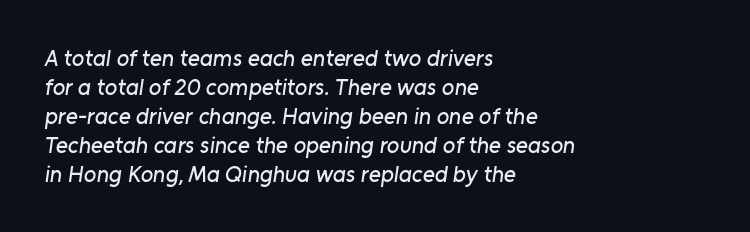
{"underline": "no", "align": "left", "line_spacing": "normal", "line_spacing_ratio": 1.26, "letter_spacing": "normal", "letter_spacing_em": 0.0, "glyph_px": 23}
